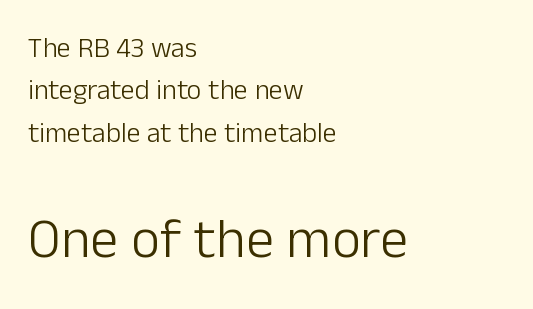
The designer gave the closing block more size than the opening block. This is roman type, the default non-slanted kind. Lines of text with bare space underneath. Leftover space on each line is placed entirely after the last word. Regarding serifs, this sample does without them.
